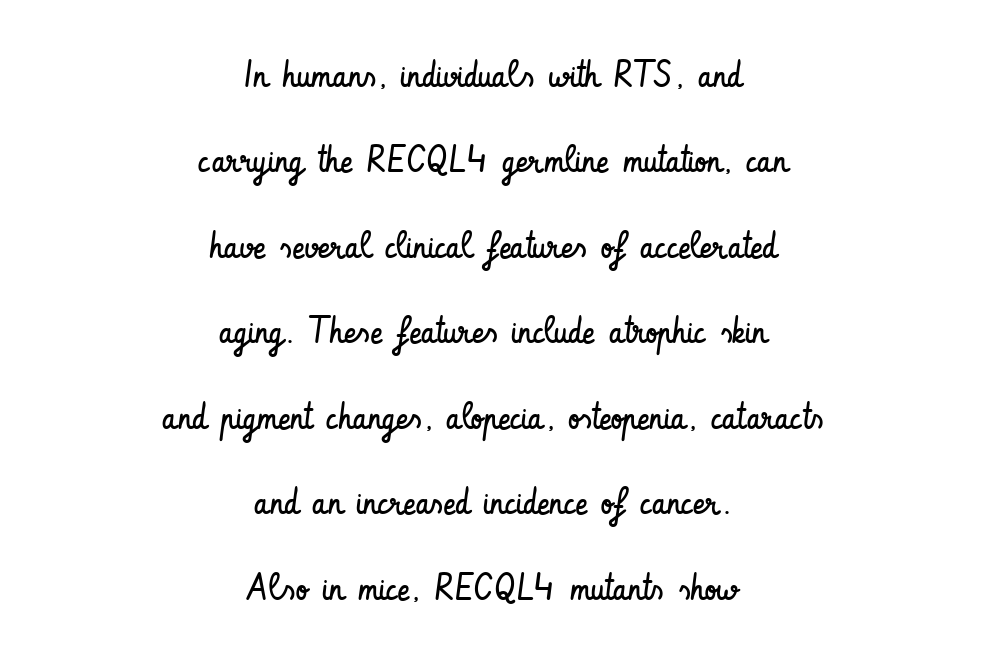
{"serif": "no", "italic": "no", "bold": "no", "weight": "regular", "width": "condensed", "stroke_contrast": "low", "x_height": "small", "monospaced": "no", "underline": "no", "align": "center", "line_spacing": "loose", "line_spacing_ratio": 2.31, "letter_spacing": "normal", "letter_spacing_em": 0.0, "glyph_px": 37}
